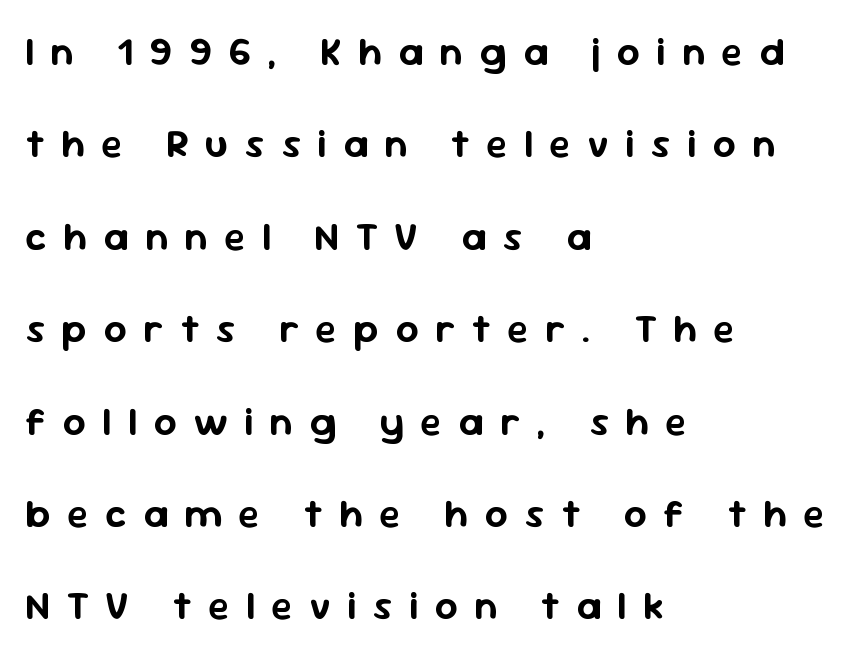
Is this a sans? Yes — the strokes have no serifs. How would I describe the line gaps? Wide and relaxed. You could only call the tracking loose — the letters float apart. Line starts are locked; line ends wander. Nope, not italic — everything's standing straight. Do the characters align in a grid? No, the font is proportional.
